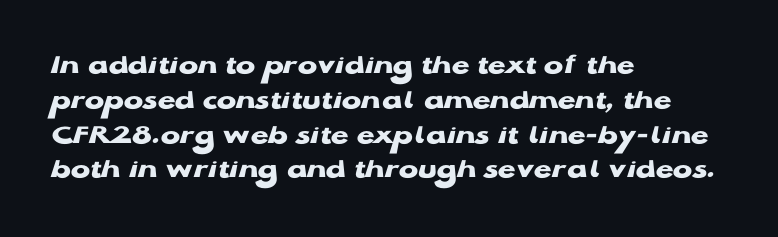
Q: Is the text bold? A: Yes.
Q: Is the text italic (slanted)? A: No, it is upright.
Q: Is the typeface a serif or a sans-serif typeface? A: Sans-serif.
Q: Is the text underlined? A: No.
Q: How is the paragraph aligned? A: Left-aligned.
Q: Is the spacing between letters normal or unusually wide? A: Normal.
Q: Width (condensed, normal, or wide)? A: Wide.
Q: Stroke contrast? A: Low.
Q: x-height? A: Medium.
Q: Monospaced? A: No.
